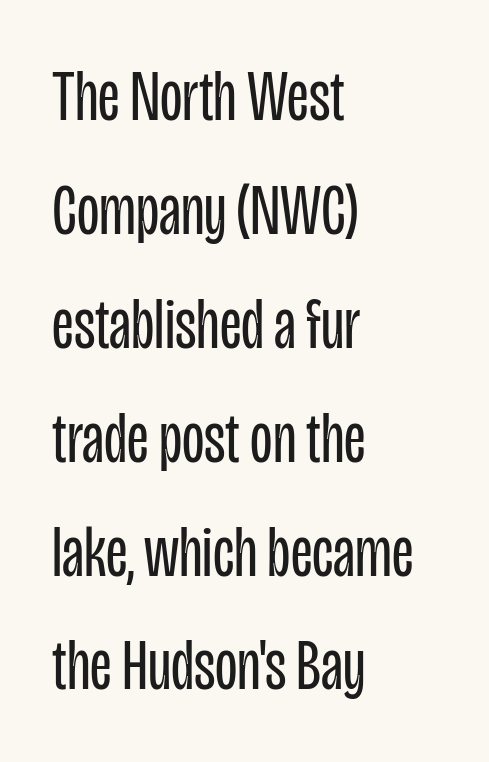
Q: Is the text bold? A: No.
Q: Is the text italic (slanted)? A: No, it is upright.
Q: Is the typeface a serif or a sans-serif typeface? A: Sans-serif.
Q: Is the text underlined? A: No.
Q: How is the paragraph aligned? A: Left-aligned.
Q: Is the spacing between letters normal or unusually wide? A: Normal.
Q: Is the spacing between lines tight, normal or loose? A: Normal.
Q: Width (condensed, normal, or wide)? A: Condensed.
Q: Stroke contrast? A: Low.
Q: x-height? A: Large.
Q: Monospaced? A: No.
